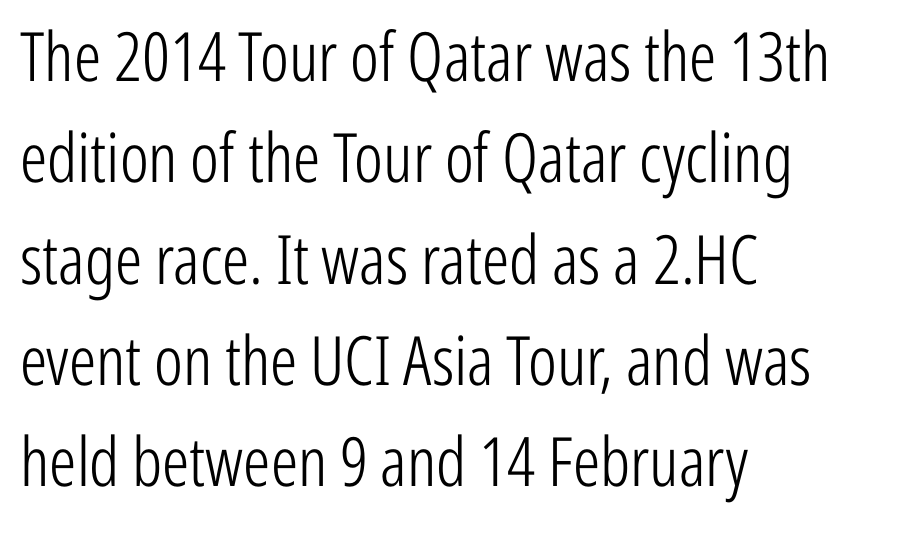
This sample has the flowing, uneven cadence of proportional lettering. Beneath every word, the page is bare. The horizontal fit of the characters is conventional and even. Every row of glyphs begins at an identical x-position on the left. This is sans-serif lettering, the kind often seen on screens and signage. Whoever set this chose a conventional vertical rhythm.
